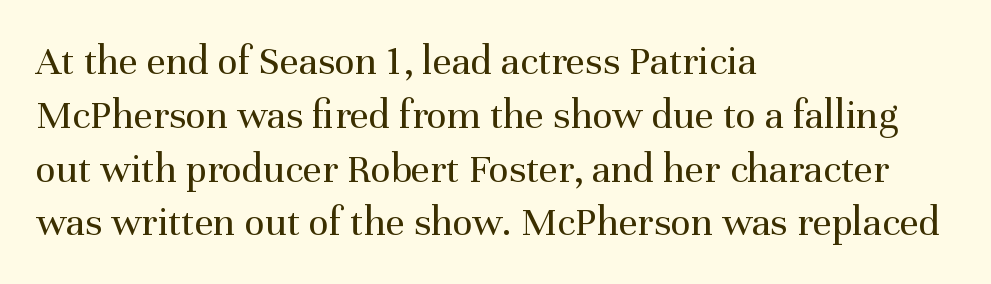
Baseline-to-baseline distance is the conventional proportion of letter height. Here the glyphs are tracked normally, forming tight word shapes. The face used here is seriffed, in the tradition of book romans. Vertical stems look standard width or narrower in stroke. The face used here is proportionally spaced, like ordinary book or web type.
